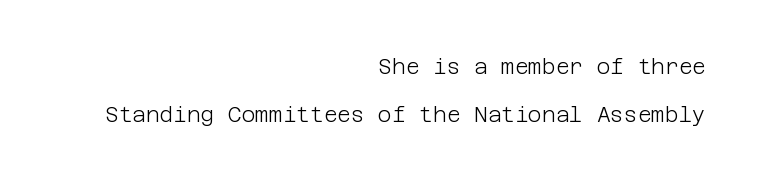
The image shows 21 px text type, upright; set right-aligned, loose line spacing (2.28x), normal letter spacing, not underlined.
